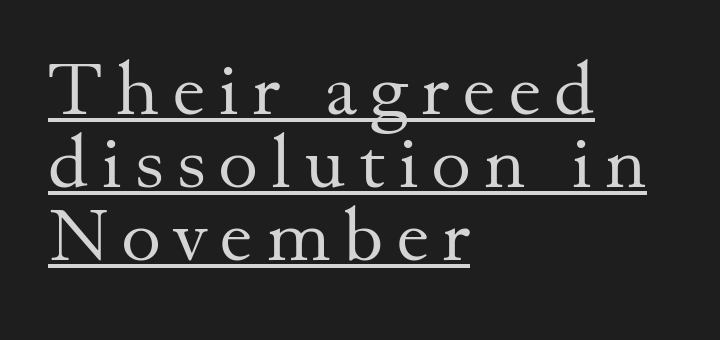
{"serif": "yes", "italic": "no", "bold": "no", "weight": "regular", "width": "normal", "stroke_contrast": "medium", "x_height": "small", "monospaced": "no", "underline": "yes", "align": "left", "line_spacing": "tight", "line_spacing_ratio": 0.96, "glyph_px": 76}
